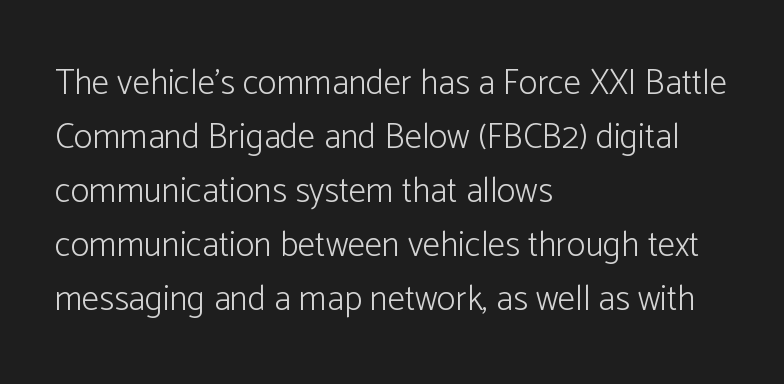
{"serif": "no", "italic": "no", "bold": "no", "weight": "light", "width": "normal", "stroke_contrast": "low", "x_height": "medium", "monospaced": "no", "underline": "no", "align": "left", "line_spacing": "normal", "line_spacing_ratio": 1.54, "letter_spacing": "normal", "letter_spacing_em": 0.0, "glyph_px": 35}
